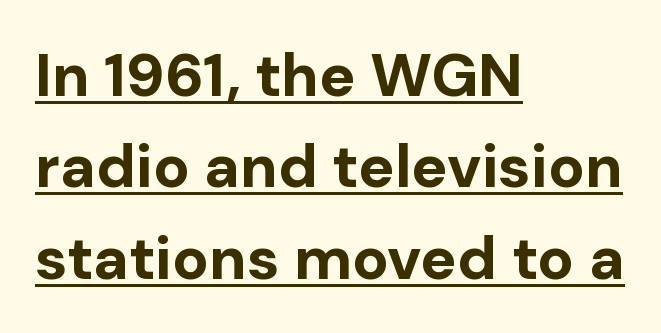
The image shows 61 px bold sans-serif type, upright; set left-aligned, normal line spacing (1.5x), normal letter spacing, underlined; low stroke contrast and a medium x-height.
